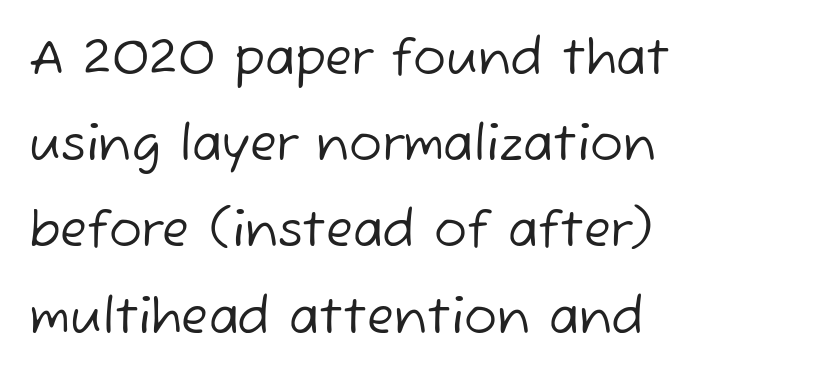
These lines are rendered in a variable-pitch font. Summary of weight: not heavy and not bold. Each row of text sits above clean, open space. Where is the straight margin? On the left. Short note: letters normally spaced. The text was rendered using a sans face with plain stroke endings.
